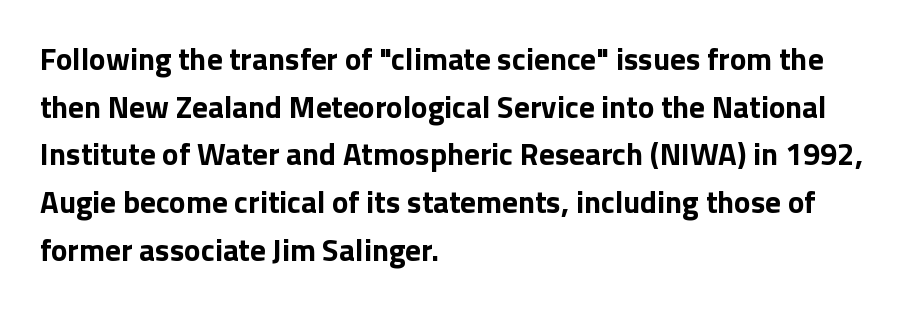
The image shows 31 px bold sans-serif type, upright; set left-aligned, normal line spacing (1.54x), normal letter spacing, not underlined; low stroke contrast and a medium x-height.
